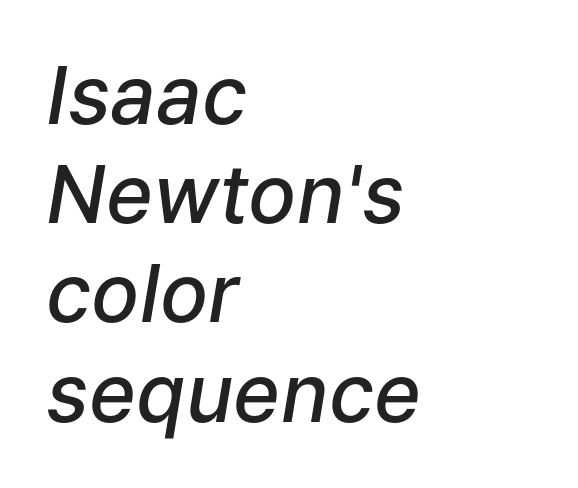
{"italic": "yes", "lean": "right", "slant_degrees": 9, "bold": "semi", "weight": "semibold", "width": "normal", "stroke_contrast": "low", "x_height": "medium", "monospaced": "no", "underline": "no", "align": "left", "line_spacing_ratio": 1.24, "letter_spacing": "normal", "letter_spacing_em": 0.0, "glyph_px": 80}
